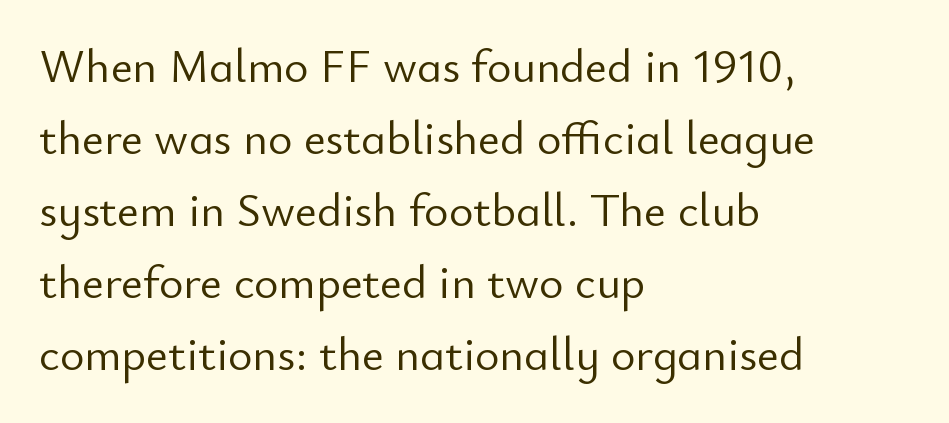
The image shows 47 px light sans-serif type, upright; set left-aligned, normal line spacing (1.53x), normal letter spacing, not underlined; low stroke contrast and a small x-height.
